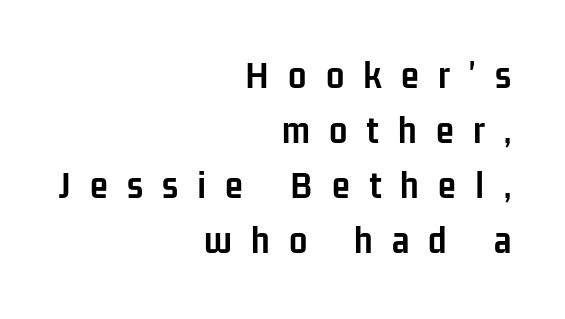
{"serif": "no", "italic": "no", "bold": "yes", "weight": "semibold", "width": "condensed", "stroke_contrast": "low", "x_height": "medium", "monospaced": "no", "underline": "no", "align": "right", "line_spacing": "normal", "line_spacing_ratio": 1.34, "letter_spacing": "wide", "letter_spacing_em": 0.47, "glyph_px": 41}
